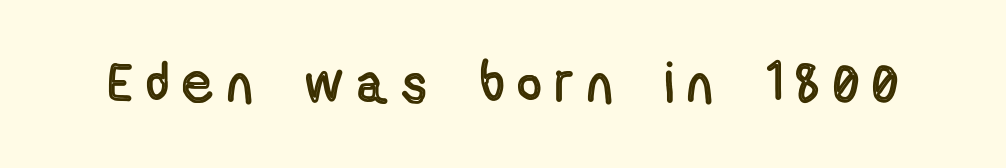
The passage shown has open, widely tracked lettering throughout. Nope, not italic — everything's standing straight. The rendering uses natural spacing where letterforms have individual widths. A bare baseline throughout the passage.
